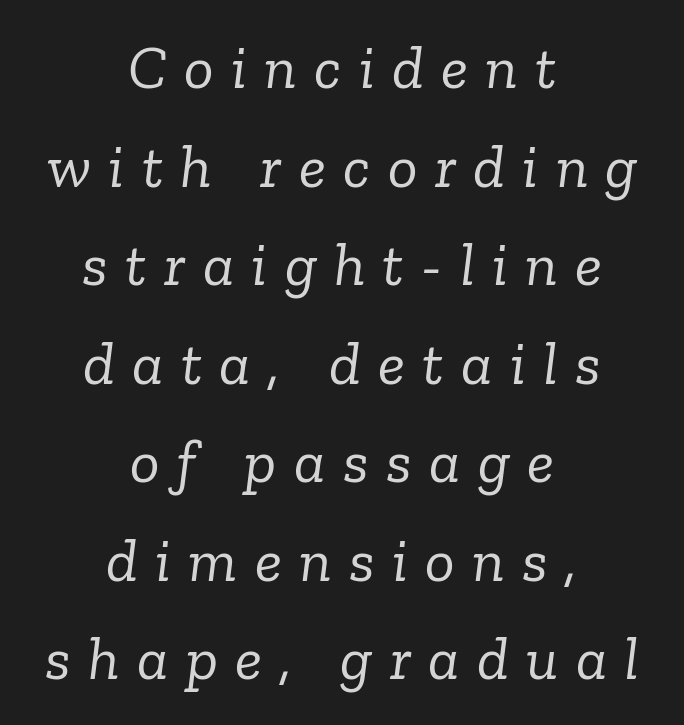
The words here are not underlined. If you measured baseline to baseline, you'd find a middling distance. The letters are slanted; this is an italic face. Counters stay open thanks to moderate or lighter strokes.
